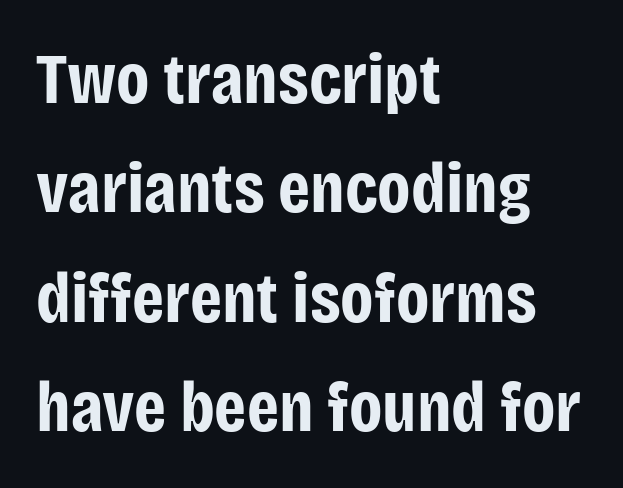
The image shows 72 px bold, condensed sans-serif type, upright; set left-aligned, normal line spacing (1.52x), normal letter spacing, not underlined; low stroke contrast and a large x-height.
